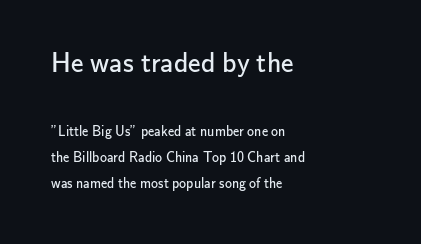
A sans-serif font was chosen for this passage. Look at the tracking — it's just the regular setting, nothing added. Compared with a centered layout, this one pins lines to the left instead. Which of the two is more prominent by size? The first, at the top. Here the designer chose a conventional face with non-uniform glyph widths.
